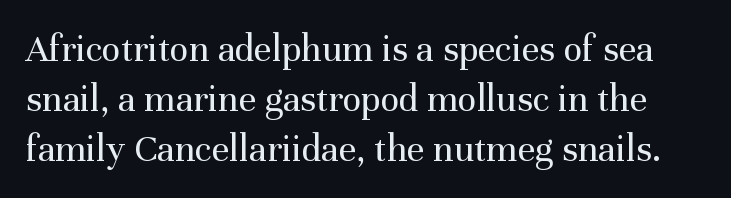
Q: Is the text bold? A: No.
Q: Is the text italic (slanted)? A: No, it is upright.
Q: Is the typeface a serif or a sans-serif typeface? A: Serif.
Q: Is the text underlined? A: No.
Q: Is the spacing between letters normal or unusually wide? A: Normal.
Q: Is the spacing between lines tight, normal or loose? A: Normal.
Q: Width (condensed, normal, or wide)? A: Normal.
Q: Stroke contrast? A: Medium.
Q: x-height? A: Medium.
Q: Monospaced? A: No.
